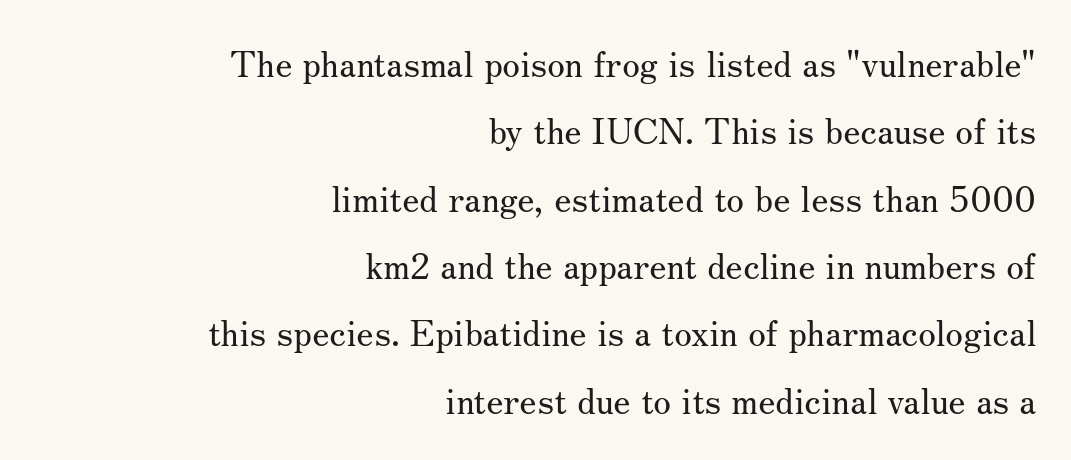
Compared with a typical body face, this is equally light or lighter still. Note the varied advance widths — an 'i' is clearly narrower than an 'm'. Each line ends at the same right margin while the left side varies. Are there feet on the stems? There are — it's a serif.
